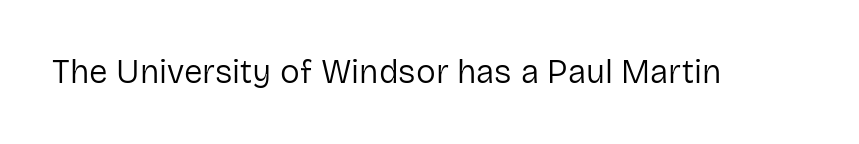
The image shows 33 px regular-weight sans-serif type, upright; set normal letter spacing, not underlined; low stroke contrast and a medium x-height.
